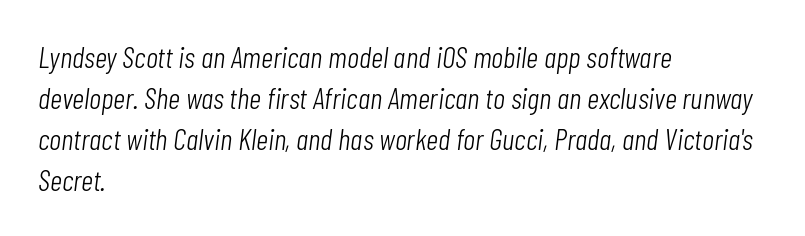
Ink coverage per letter is moderate at most. The strip under each line holds only bare page. Whoever set this chose a conventional vertical rhythm. Note the varied advance widths — an 'i' is clearly narrower than an 'm'.
